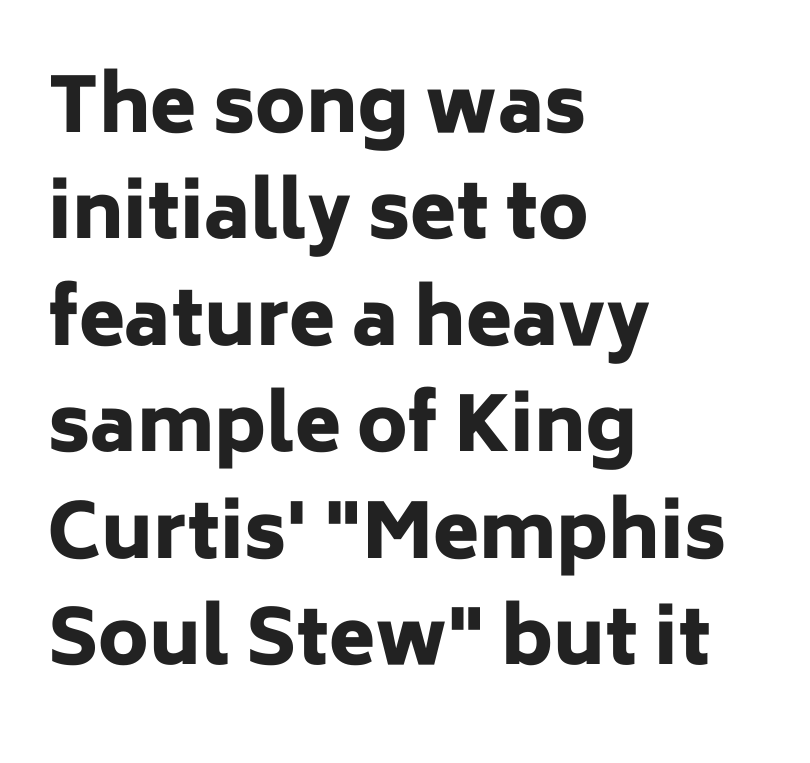
The image shows 75 px heavy sans-serif type, upright; set left-aligned, normal line spacing (1.42x), normal letter spacing, not underlined; low stroke contrast and a medium x-height.
